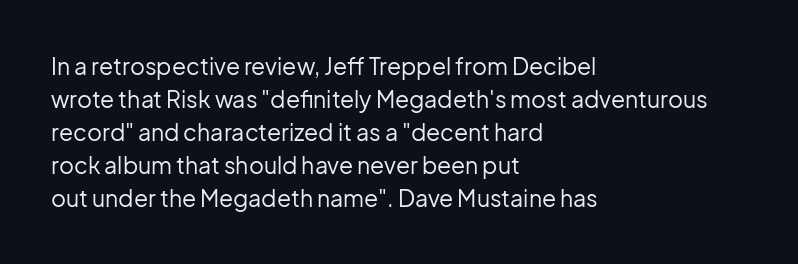
{"italic": "no", "bold": "no", "underline": "no", "align": "left", "line_spacing": "normal", "line_spacing_ratio": 1.43, "letter_spacing": "normal", "letter_spacing_em": 0.0, "glyph_px": 23}
